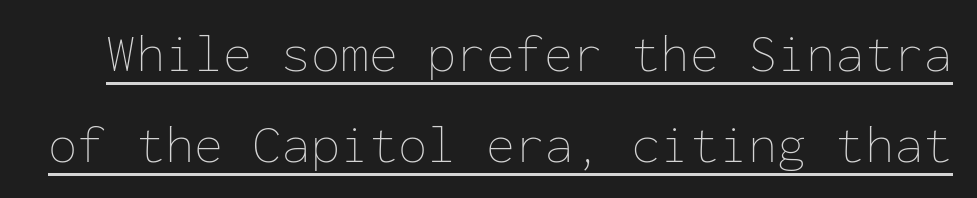
The image shows 53 px thin type, upright, monospaced; set line spacing 1.71x, normal letter spacing, underlined; low stroke contrast and a medium x-height.
